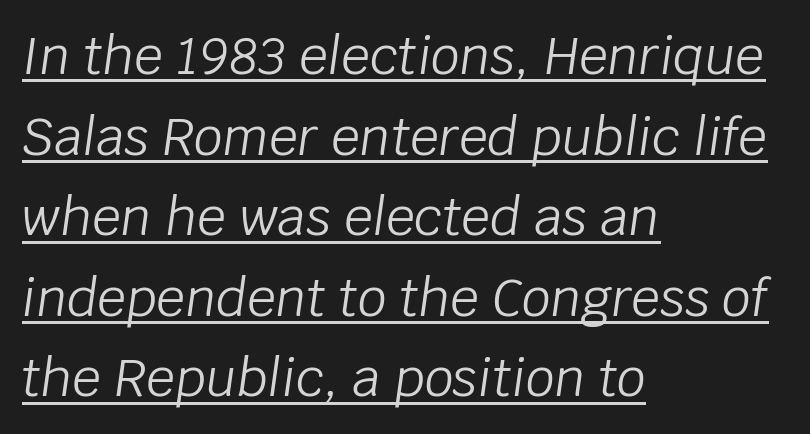
No extra ink here — the face is not bold. Every row of glyphs begins at an identical x-position on the left. These characters rest on top of a visible drawn line. How would I describe the line gaps? Plain and ordinary.
